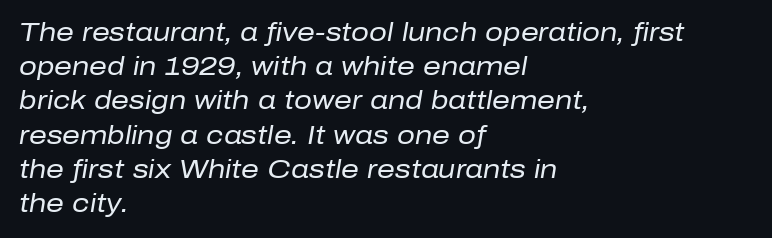
{"italic": "yes", "lean": "right", "slant_degrees": 10, "bold": "no", "underline": "no", "align": "left", "line_spacing": "normal", "line_spacing_ratio": 1.37, "letter_spacing": "normal", "letter_spacing_em": 0.0, "glyph_px": 25}
